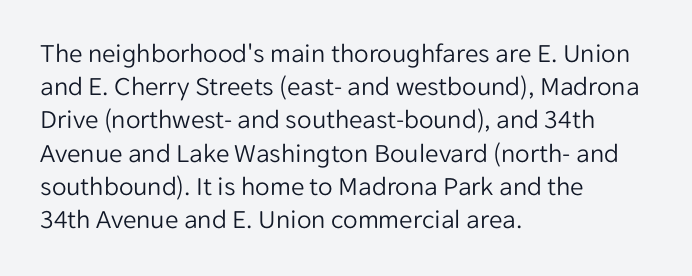
The image shows 27 px text type, upright; set left-aligned, line spacing 1.23x, normal letter spacing, not underlined.
